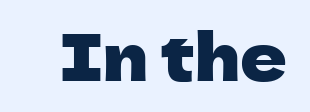
The passage shown is typed in a proportional face where columns would drift. Do the letters lean? They stand straight. Each row of text sits above clean, open space. Each word holds together tightly as a unit, with standard inter-letter gaps. This rendering employs a face without finishing strokes, i.e., a sans-serif.
